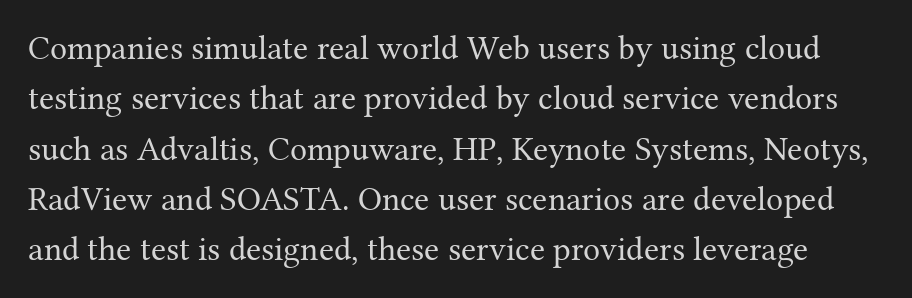
The image shows 34 px regular-weight serif type, upright; set normal line spacing (1.48x), normal letter spacing, not underlined; medium stroke contrast and a medium x-height.
